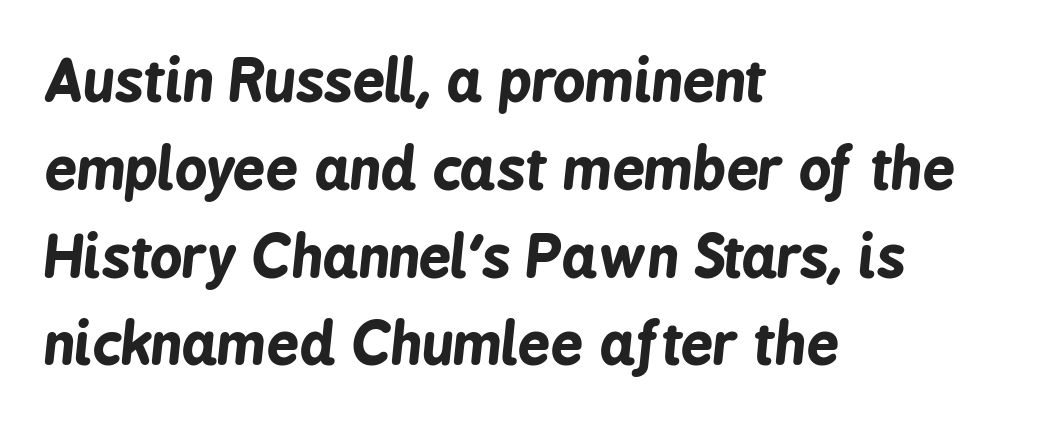
The image shows 57 px bold, condensed type, italic (leaning right); set left-aligned, normal line spacing (1.54x), normal letter spacing, not underlined; low stroke contrast and a medium x-height.
